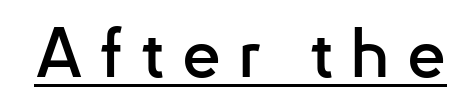
Q: Is the text italic (slanted)? A: No, it is upright.
Q: Is the typeface a serif or a sans-serif typeface? A: Sans-serif.
Q: Is the text underlined? A: Yes.
Q: Is the spacing between letters normal or unusually wide? A: Unusually wide.
Q: Width (condensed, normal, or wide)? A: Normal.
Q: Stroke contrast? A: Low.
Q: x-height? A: Small.
Q: Monospaced? A: No.
